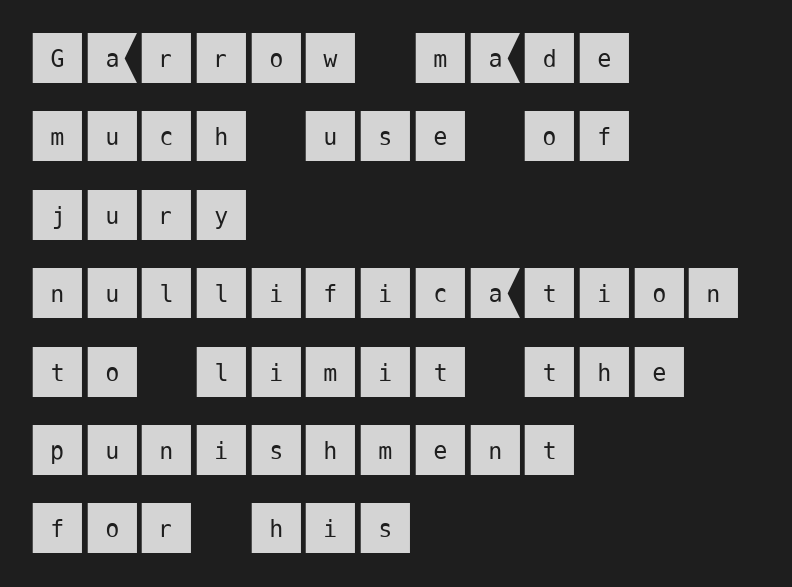
Q: Is the text italic (slanted)? A: No, it is upright.
Q: Is the typeface a serif or a sans-serif typeface? A: Sans-serif.
Q: Is the text underlined? A: No.
Q: How is the paragraph aligned? A: Left-aligned.
Q: Is the spacing between letters normal or unusually wide? A: Normal.
Q: Is the spacing between lines tight, normal or loose? A: Normal.
Q: Width (condensed, normal, or wide)? A: Normal.
Q: Stroke contrast? A: Medium.
Q: x-height? A: Large.
